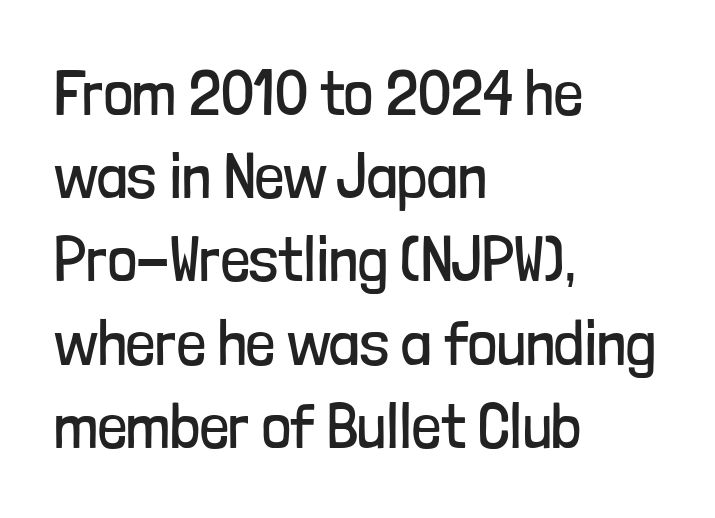
{"serif": "no", "italic": "no", "bold": "no", "weight": "regular", "width": "condensed", "stroke_contrast": "low", "x_height": "medium", "monospaced": "no", "underline": "no", "align": "left", "line_spacing": "normal", "line_spacing_ratio": 1.3, "letter_spacing": "normal", "letter_spacing_em": 0.0, "glyph_px": 64}
